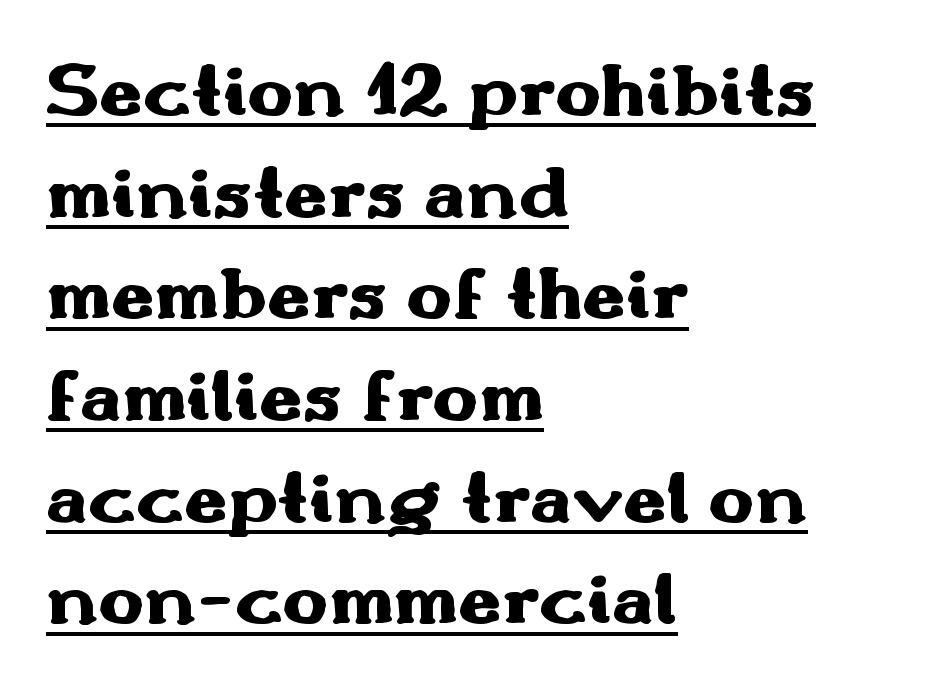
You can tell it's not italic because the verticals are truly vertical. The passage shown is typeset with a sans-serif family. The tracking reads as untouched default to a designer's eye. Varying glyph widths throughout — classic text-font behaviour. This sample is left-justified, so line endings fall wherever the words run out. How heavy is the stroke? Heavy — this is a bold.
